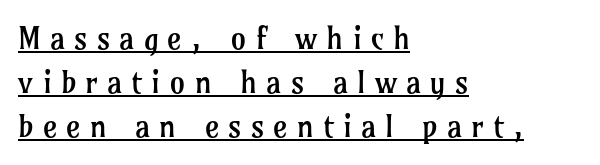
Q: Is the text bold? A: No.
Q: Is the text italic (slanted)? A: No, it is upright.
Q: Is the typeface a serif or a sans-serif typeface? A: Serif.
Q: Is the text underlined? A: Yes.
Q: How is the paragraph aligned? A: Left-aligned.
Q: Is the spacing between letters normal or unusually wide? A: Unusually wide.
Q: Is the spacing between lines tight, normal or loose? A: Normal.
Q: Width (condensed, normal, or wide)? A: Normal.
Q: Stroke contrast? A: Low.
Q: x-height? A: Medium.
Q: Monospaced? A: No.
